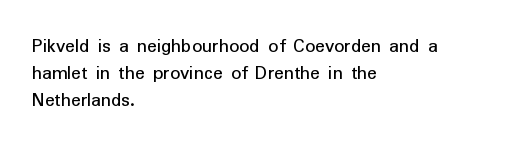
{"italic": "no", "underline": "no", "align": "left", "line_spacing": "normal", "line_spacing_ratio": 1.36, "letter_spacing": "normal", "letter_spacing_em": 0.0, "glyph_px": 20}
